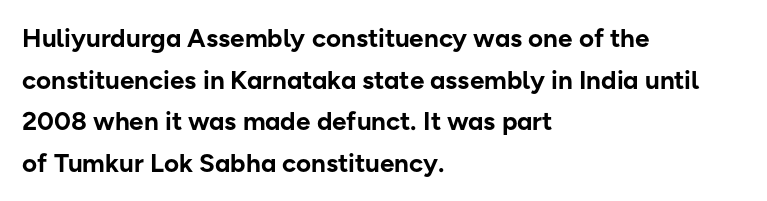
{"italic": "no", "bold": "yes", "underline": "no", "align": "left", "line_spacing": "normal", "line_spacing_ratio": 1.6, "letter_spacing": "normal", "letter_spacing_em": 0.0, "glyph_px": 26}
